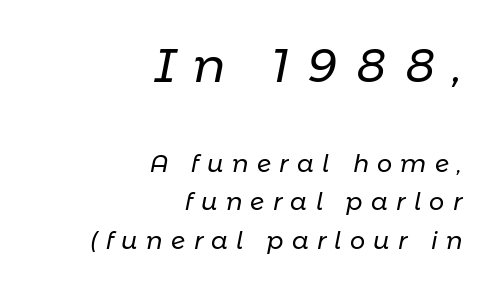
Q: Is the text bold? A: No.
Q: Is the text italic (slanted)? A: Yes, it leans right by about 11 degrees.
Q: Is the text underlined? A: No.
Q: How is the paragraph aligned? A: Right-aligned.
Q: Is the spacing between letters normal or unusually wide? A: Unusually wide.
Q: Is the spacing between lines tight, normal or loose? A: Normal.
Q: Which block of text is set in a larger size, the first (top) or the second (bottom)? A: The first (top) one.
Q: Width (condensed, normal, or wide)? A: Normal.
Q: Stroke contrast? A: Low.
Q: x-height? A: Medium.
Q: Monospaced? A: No.
